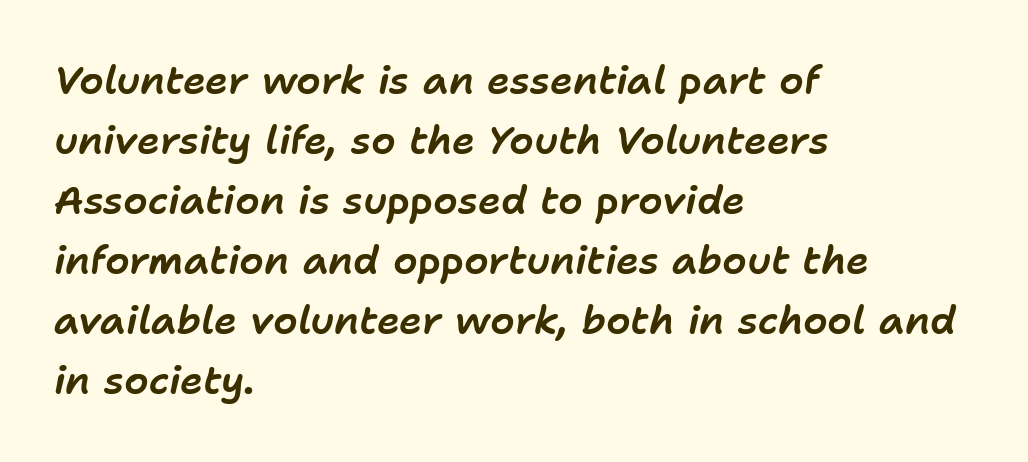
Q: Is the text italic (slanted)? A: Yes, it leans right by about 11 degrees.
Q: Is the text underlined? A: No.
Q: How is the paragraph aligned? A: Left-aligned.
Q: Is the spacing between letters normal or unusually wide? A: Normal.
Q: Is the spacing between lines tight, normal or loose? A: Normal.
Q: Width (condensed, normal, or wide)? A: Normal.
Q: Stroke contrast? A: Low.
Q: x-height? A: Medium.
Q: Monospaced? A: No.
